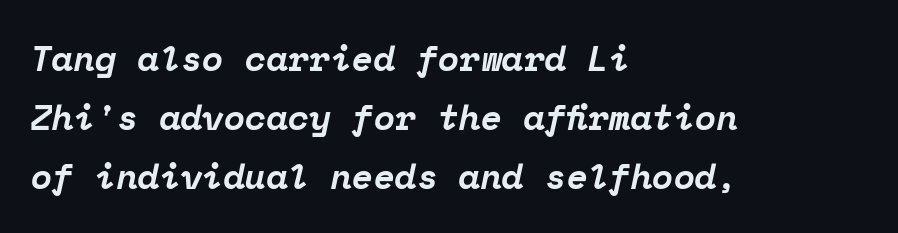
{"serif": "yes", "italic": "yes", "lean": "right", "slant_degrees": 12, "bold": "yes", "weight": "bold", "width": "normal", "stroke_contrast": "low", "x_height": "medium", "monospaced": "yes", "underline": "no", "align": "left", "line_spacing": "normal", "line_spacing_ratio": 1.68, "letter_spacing": "normal", "letter_spacing_em": 0.0, "glyph_px": 35}
